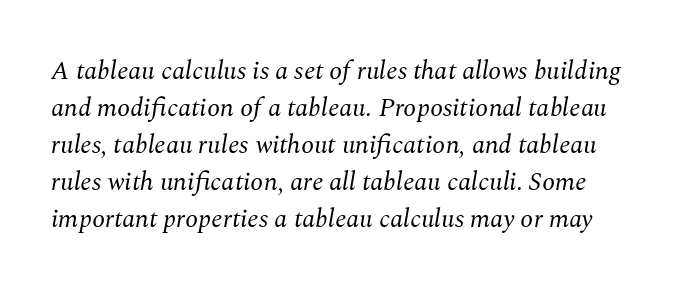
{"italic": "yes", "lean": "right", "slant_degrees": 10, "bold": "no", "underline": "no", "line_spacing": "normal", "line_spacing_ratio": 1.42, "letter_spacing": "normal", "letter_spacing_em": 0.0, "glyph_px": 26}
